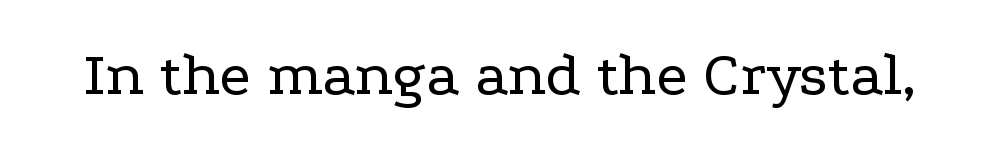
Q: Is the text bold? A: No.
Q: Is the text italic (slanted)? A: No, it is upright.
Q: Is the typeface a serif or a sans-serif typeface? A: Serif.
Q: Is the text underlined? A: No.
Q: Is the spacing between letters normal or unusually wide? A: Normal.
Q: Width (condensed, normal, or wide)? A: Wide.
Q: Stroke contrast? A: Low.
Q: x-height? A: Medium.
Q: Monospaced? A: No.
